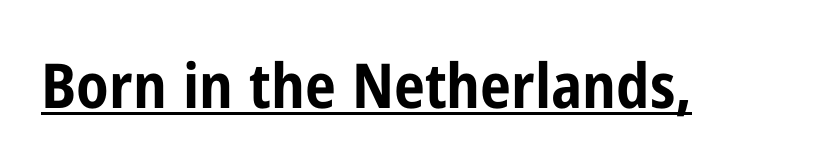
Posture: upright roman. Character widths vary here, with narrow letters taking less room than wide ones. The characters look thick and weighty, a clear bold. The face used here appears with an underline applied.
